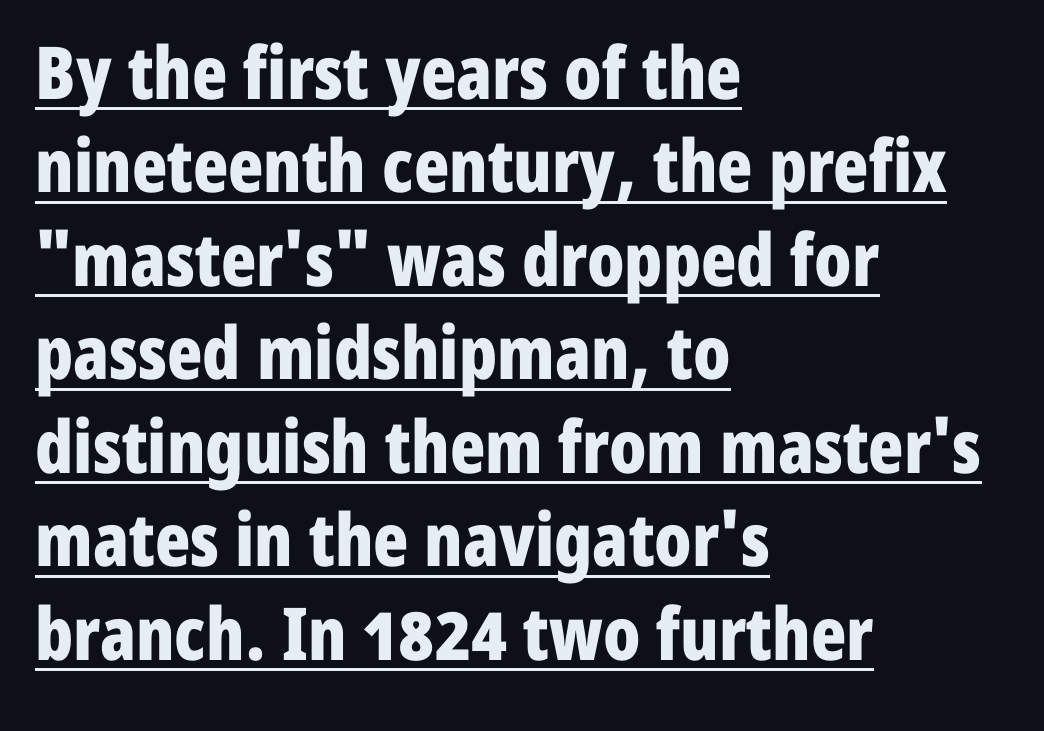
{"serif": "no", "italic": "no", "bold": "yes", "weight": "bold", "width": "condensed", "stroke_contrast": "low", "x_height": "medium", "monospaced": "no", "underline": "yes", "align": "left", "line_spacing": "normal", "line_spacing_ratio": 1.28, "letter_spacing": "normal", "letter_spacing_em": 0.0, "glyph_px": 73}
